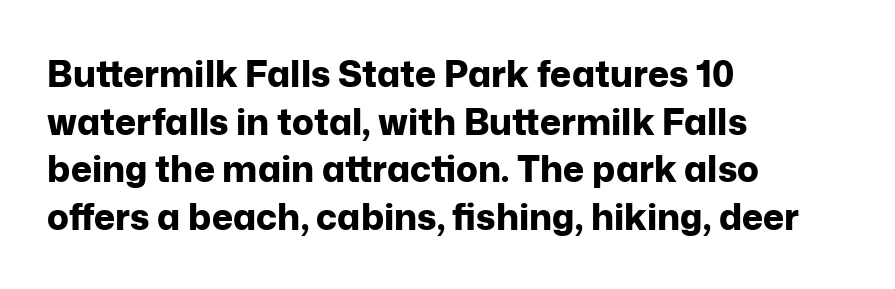
The image shows 36 px bold sans-serif type, upright; set left-aligned, normal line spacing (1.32x), normal letter spacing, not underlined; low stroke contrast and a medium x-height.
